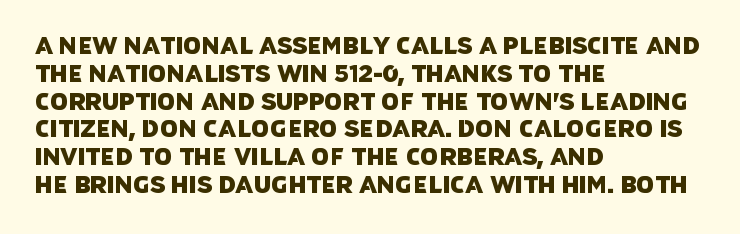
The letters sit at their default tracking, neither squeezed nor spread. Descenders hang freely into open space. These lines are set flush left with a ragged right edge.
